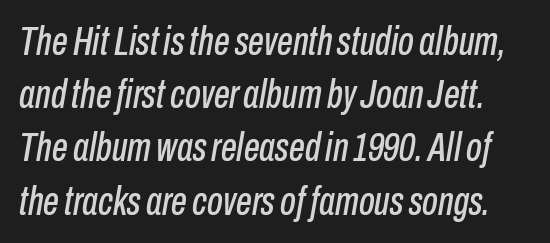
Does the leading feel generous? No, just average. This sample has the flowing, uneven cadence of proportional lettering. It's the slanting kind of type. Lines of text with bare space underneath.
